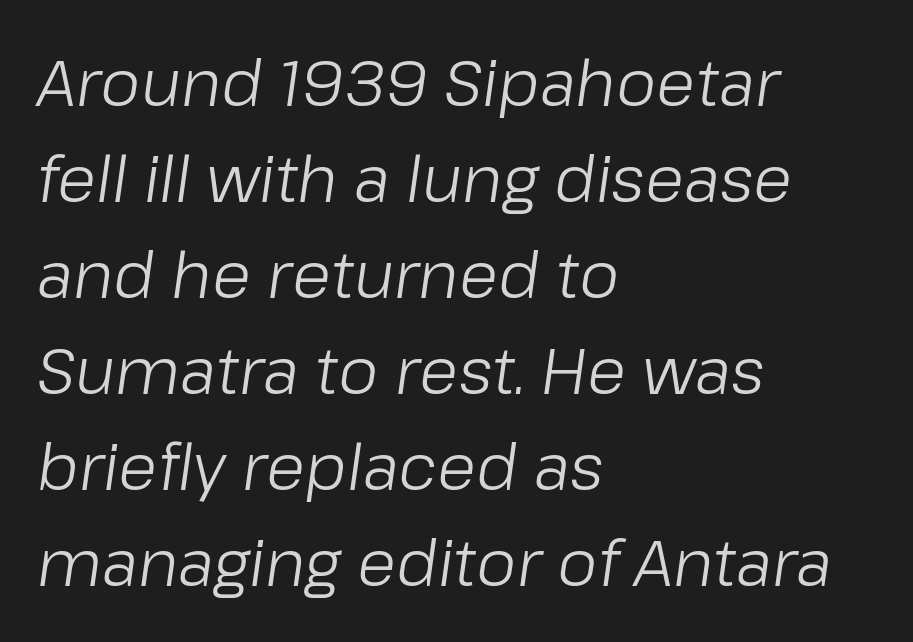
Q: Is the text bold? A: No.
Q: Is the text italic (slanted)? A: Yes, it leans right by about 8 degrees.
Q: Is the text underlined? A: No.
Q: How is the paragraph aligned? A: Left-aligned.
Q: Is the spacing between letters normal or unusually wide? A: Normal.
Q: Is the spacing between lines tight, normal or loose? A: Normal.
Q: Width (condensed, normal, or wide)? A: Normal.
Q: Stroke contrast? A: Low.
Q: x-height? A: Medium.
Q: Monospaced? A: No.
